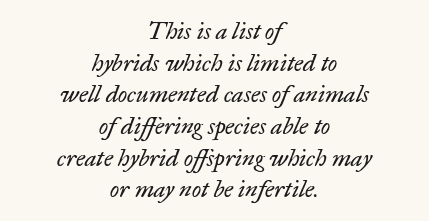
Type without underlining. The typeface has the unassuming heft of standard copy or less. How are the letters spaced? Ordinarily, with no added tracking. Style check: oblique.
